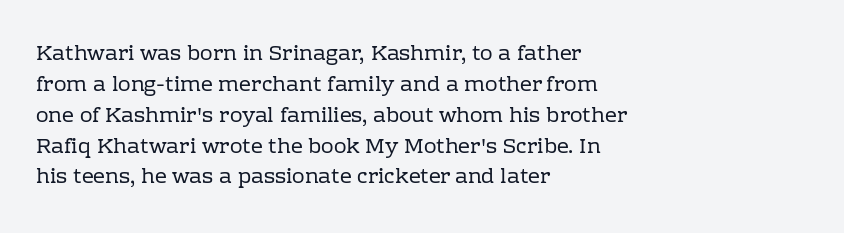
Q: Is the text bold? A: No.
Q: Is the text italic (slanted)? A: No, it is upright.
Q: Is the text underlined? A: No.
Q: How is the paragraph aligned? A: Left-aligned.
Q: Is the spacing between letters normal or unusually wide? A: Normal.
Q: Is the spacing between lines tight, normal or loose? A: Normal.
